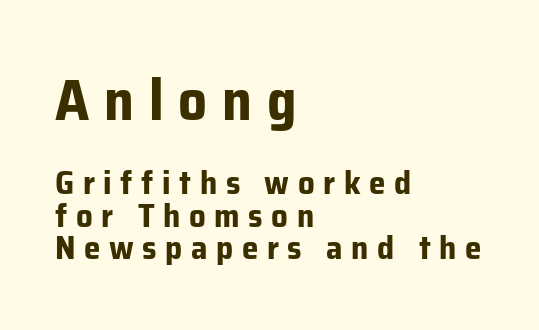
{"serif": "no", "italic": "no", "bold": "yes", "weight": "bold", "width": "normal", "stroke_contrast": "low", "x_height": "medium", "monospaced": "no", "underline": "no", "align": "left", "line_spacing": "tight", "line_spacing_ratio": 0.98, "letter_spacing": "wide", "letter_spacing_em": 0.26, "larger_block": "first", "size_ratio": 1.73, "glyph_px": 57}
